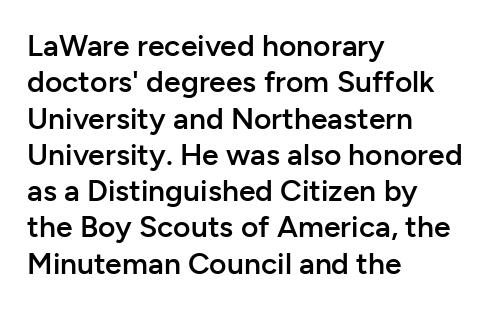
Q: Is the text bold? A: Semi-bold.
Q: Is the text italic (slanted)? A: No, it is upright.
Q: Is the typeface a serif or a sans-serif typeface? A: Sans-serif.
Q: Is the text underlined? A: No.
Q: How is the paragraph aligned? A: Left-aligned.
Q: Is the spacing between letters normal or unusually wide? A: Normal.
Q: Width (condensed, normal, or wide)? A: Normal.
Q: Stroke contrast? A: Low.
Q: x-height? A: Medium.
Q: Monospaced? A: No.
